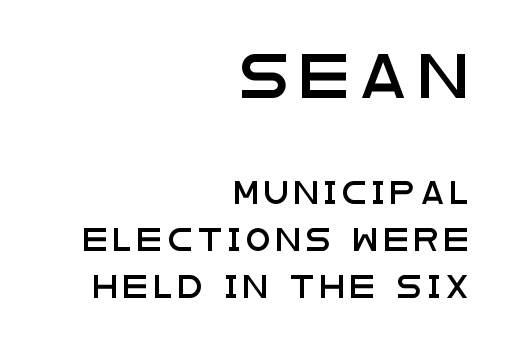
The image shows 44 px wide sans-serif type, upright; set right-aligned, loose line spacing (2.12x), unusually wide letter spacing (+0.27 em), not underlined; the first (top) block is 2.0x larger; low stroke contrast and a large x-height.
